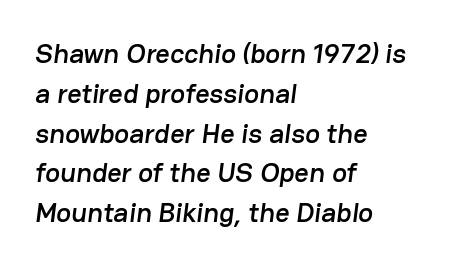
The image shows 28 px sans-serif type; set left-aligned, normal line spacing (1.42x), normal letter spacing, not underlined; low stroke contrast and a medium x-height.
